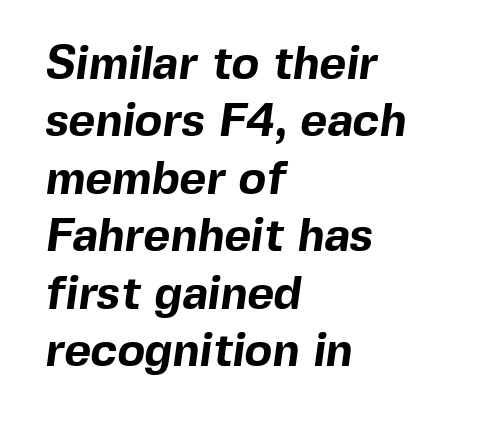
The image shows 46 px bold sans-serif type; set left-aligned, normal line spacing (1.25x), normal letter spacing, not underlined; a medium x-height.
